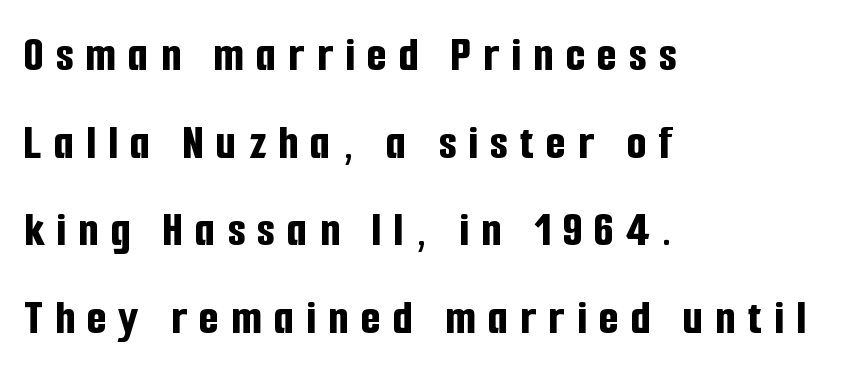
The image shows 51 px bold, condensed sans-serif type, upright; set left-aligned, line spacing 1.72x, unusually wide letter spacing (+0.24 em), not underlined; low stroke contrast and a medium x-height.
